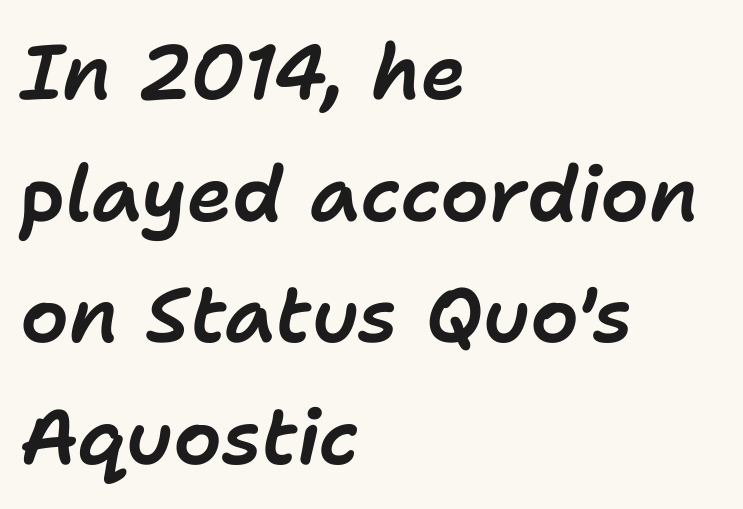
{"italic": "yes", "lean": "right", "slant_degrees": 11, "width": "normal", "stroke_contrast": "low", "x_height": "medium", "monospaced": "no", "underline": "no", "align": "left", "line_spacing": "normal", "line_spacing_ratio": 1.58, "letter_spacing": "normal", "letter_spacing_em": 0.0, "glyph_px": 77}
